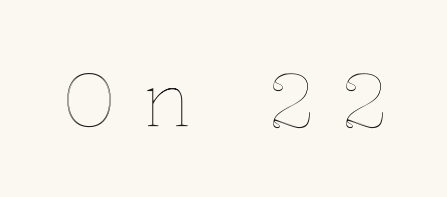
{"italic": "no", "width": "normal", "x_height": "medium", "monospaced": "no", "underline": "no", "letter_spacing": "wide", "letter_spacing_em": 0.37, "glyph_px": 74}
